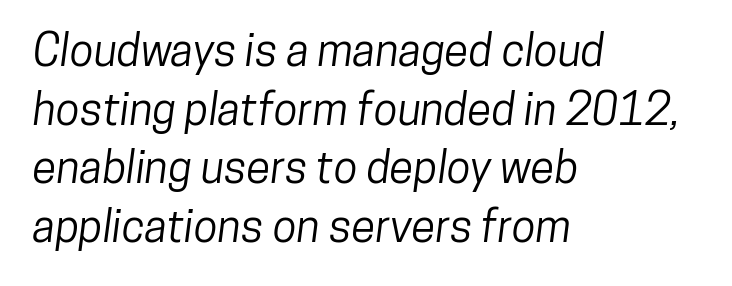
Q: Is the typeface a serif or a sans-serif typeface? A: Sans-serif.
Q: Is the text underlined? A: No.
Q: How is the paragraph aligned? A: Left-aligned.
Q: Is the spacing between letters normal or unusually wide? A: Normal.
Q: Is the spacing between lines tight, normal or loose? A: Normal.
Q: Width (condensed, normal, or wide)? A: Condensed.
Q: Stroke contrast? A: Low.
Q: x-height? A: Medium.
Q: Monospaced? A: No.
